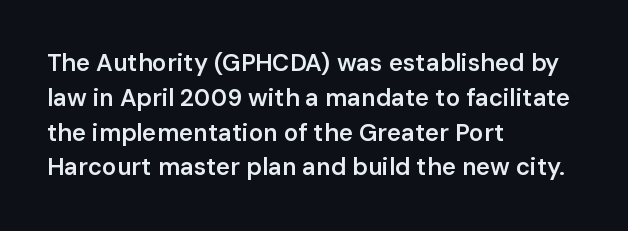
The image shows 24 px text type, upright; set left-aligned, normal line spacing (1.45x), normal letter spacing, not underlined.
